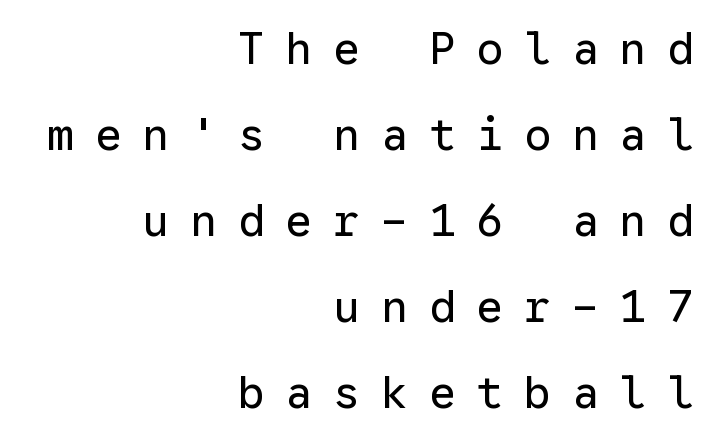
The image shows 45 px regular-weight sans-serif type, upright, monospaced; set right-aligned, loose line spacing (1.91x), unusually wide letter spacing (+0.46 em), not underlined; low stroke contrast and a medium x-height.
